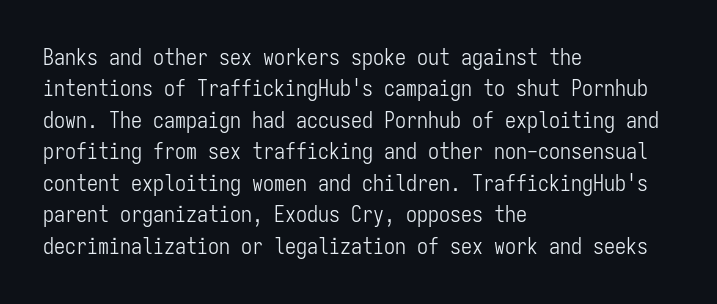
{"italic": "no", "bold": "no", "underline": "no", "align": "left", "line_spacing": "normal", "line_spacing_ratio": 1.43, "letter_spacing": "normal", "letter_spacing_em": 0.0, "glyph_px": 22}
